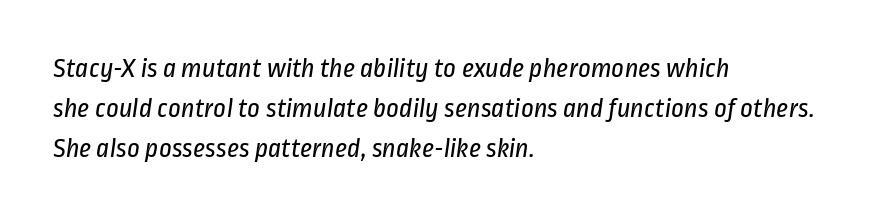
The image shows 28 px regular-weight, condensed sans-serif type; set left-aligned, normal line spacing (1.42x), normal letter spacing, not underlined; low stroke contrast and a medium x-height.
